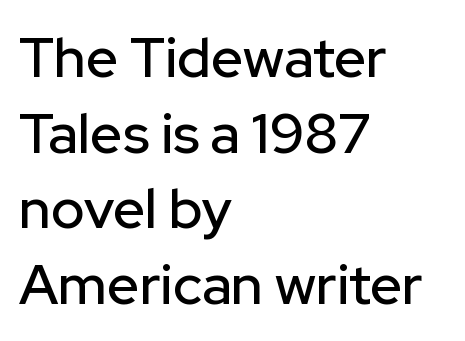
The image shows 56 px sans-serif type, upright; set left-aligned, normal line spacing (1.35x), normal letter spacing, not underlined; low stroke contrast and a medium x-height.
